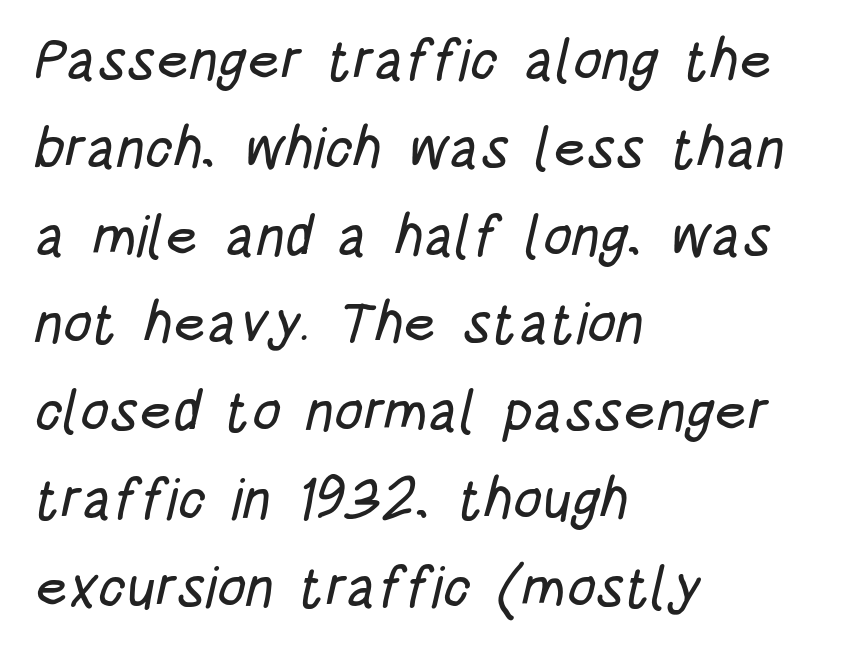
Q: Is the typeface a serif or a sans-serif typeface? A: Sans-serif.
Q: Is the text underlined? A: No.
Q: How is the paragraph aligned? A: Left-aligned.
Q: Is the spacing between letters normal or unusually wide? A: Normal.
Q: Is the spacing between lines tight, normal or loose? A: Normal.
Q: Width (condensed, normal, or wide)? A: Condensed.
Q: Stroke contrast? A: Low.
Q: x-height? A: Large.
Q: Monospaced? A: No.
